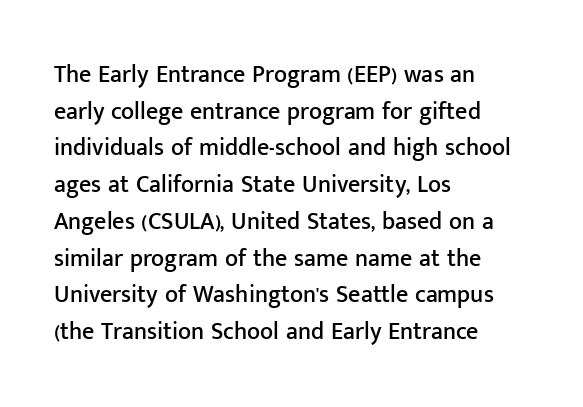
Unlike italic type, these characters show no tilt at all. Glyph-to-glyph distance matches everyday printed text. The line-height multiplier appears to be the usual default. The rag falls on the right side of this text block.
